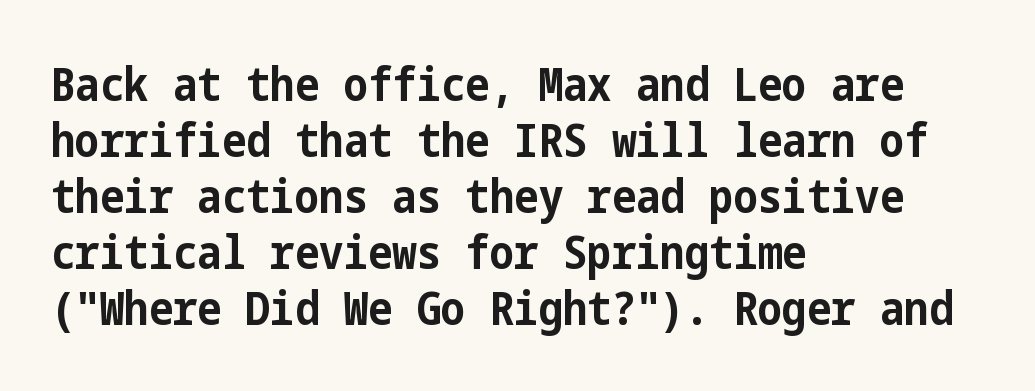
The image shows 46 px bold, condensed sans-serif type, upright; set left-aligned, line spacing 1.22x, normal letter spacing, not underlined; low stroke contrast and a medium x-height.
